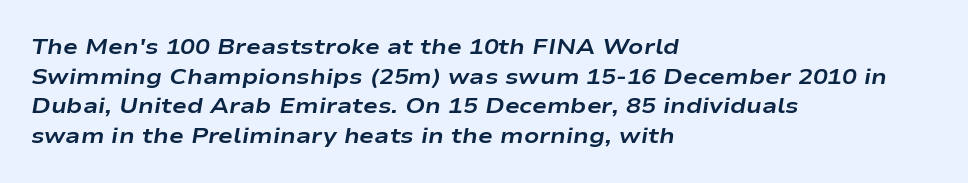
{"italic": "yes", "lean": "right", "slant_degrees": 9, "bold": "yes", "underline": "no", "align": "left", "line_spacing": "normal", "line_spacing_ratio": 1.35, "letter_spacing": "normal", "letter_spacing_em": 0.0, "glyph_px": 22}
